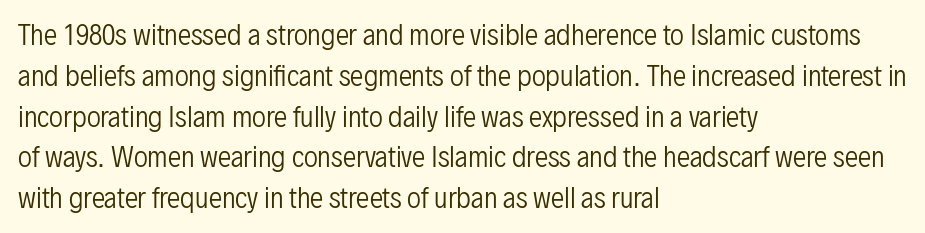
The image shows 27 px text type, upright; set left-aligned, normal line spacing (1.51x), normal letter spacing, not underlined.
